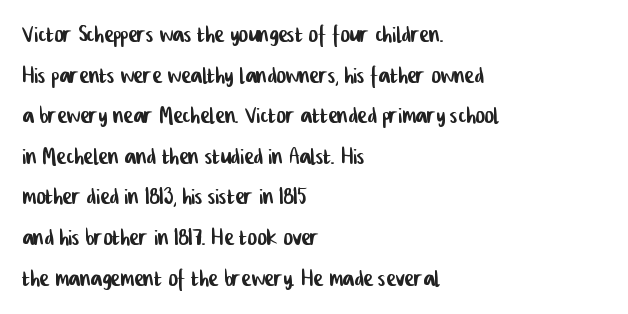
Q: Is the typeface a serif or a sans-serif typeface? A: Sans-serif.
Q: Is the text underlined? A: No.
Q: How is the paragraph aligned? A: Left-aligned.
Q: Is the spacing between letters normal or unusually wide? A: Normal.
Q: Is the spacing between lines tight, normal or loose? A: Normal.
Q: Width (condensed, normal, or wide)? A: Condensed.
Q: Stroke contrast? A: Low.
Q: x-height? A: Medium.
Q: Monospaced? A: No.
